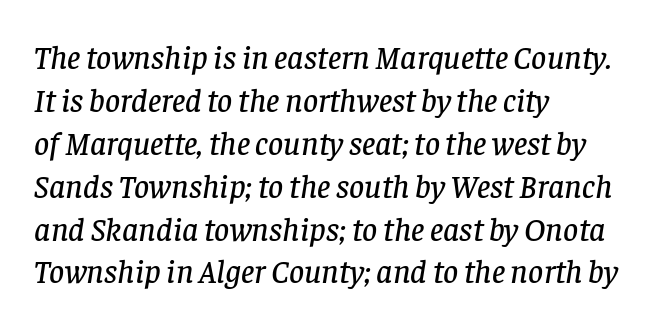
The image shows 33 px serif type, italic (leaning right); set left-aligned, normal line spacing (1.3x), normal letter spacing, not underlined; low stroke contrast and a large x-height.
